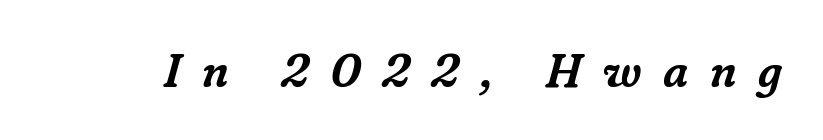
The image shows 47 px serif type, italic (leaning right); set unusually wide letter spacing (+0.46 em), not underlined; low stroke contrast and a medium x-height.
